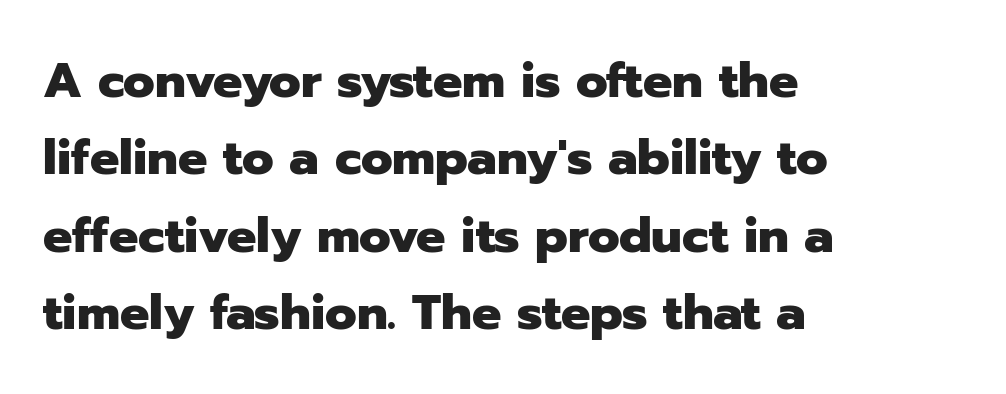
The passage shown is typed in a proportional face where columns would drift. Leftover space on each line is placed entirely after the last word. The passage shown has conventional tracking throughout. Font category for this specimen: sans-serif. A clean baseline with only descenders dipping below it. The designer left line spacing at the default.
